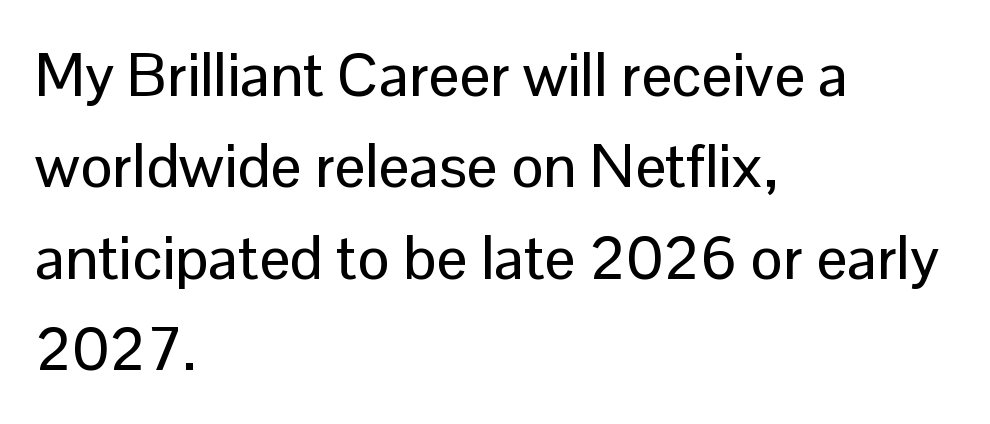
The image shows 61 px sans-serif type, upright; set left-aligned, normal line spacing (1.5x), normal letter spacing, not underlined; low stroke contrast and a medium x-height.
